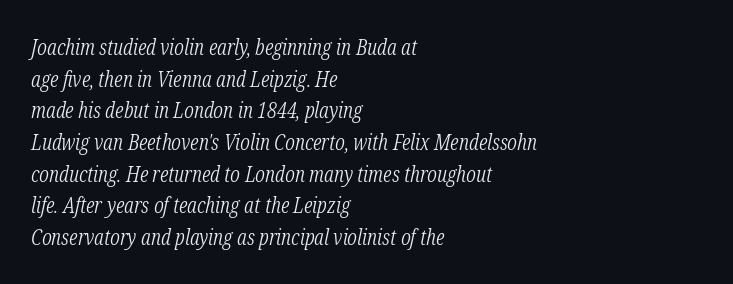
The image shows 22 px text type, italic (leaning right); set left-aligned, normal line spacing (1.44x), normal letter spacing, not underlined.
